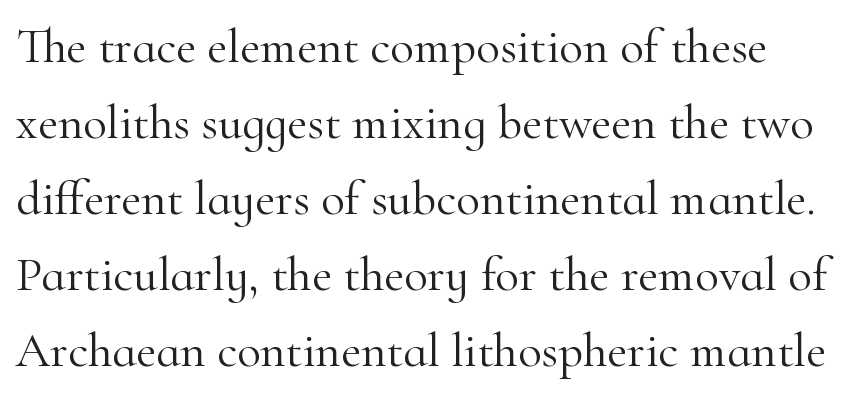
Q: Is the text bold? A: No.
Q: Is the text italic (slanted)? A: No, it is upright.
Q: Is the typeface a serif or a sans-serif typeface? A: Serif.
Q: Is the text underlined? A: No.
Q: Is the spacing between letters normal or unusually wide? A: Normal.
Q: Is the spacing between lines tight, normal or loose? A: Normal.
Q: Width (condensed, normal, or wide)? A: Normal.
Q: Stroke contrast? A: High.
Q: x-height? A: Small.
Q: Monospaced? A: No.
